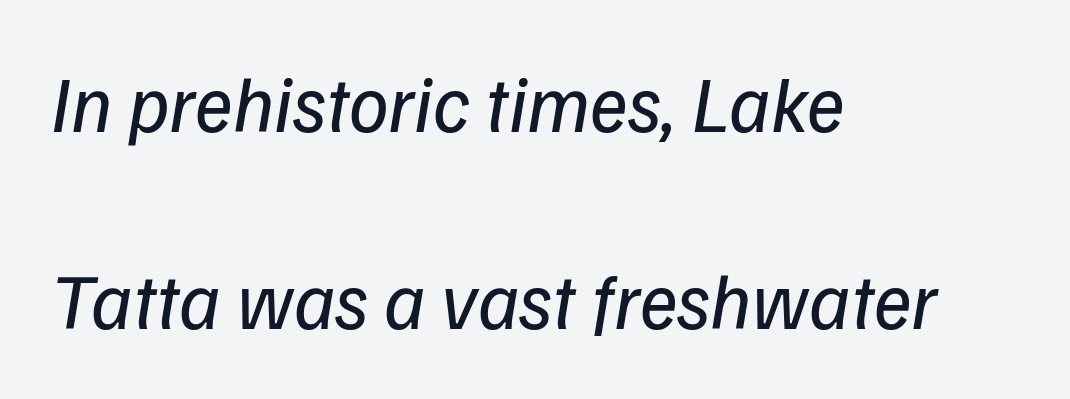
This reads as an unemphasized weight, regular at the heaviest. Spacing between characters is what you'd get straight out of the box. This block would shrink considerably if given ordinary leading; it's expanded now. Note the varied advance widths — an 'i' is clearly narrower than an 'm'.
